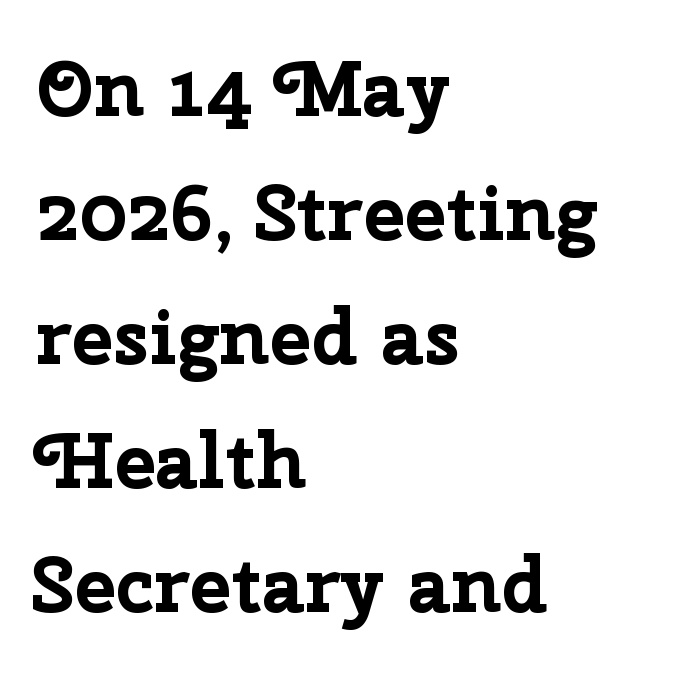
{"serif": "no", "italic": "no", "bold": "yes", "weight": "bold", "width": "normal", "stroke_contrast": "low", "x_height": "medium", "monospaced": "no", "underline": "no", "align": "left", "line_spacing": "normal", "line_spacing_ratio": 1.59, "letter_spacing": "normal", "letter_spacing_em": 0.0, "glyph_px": 78}
